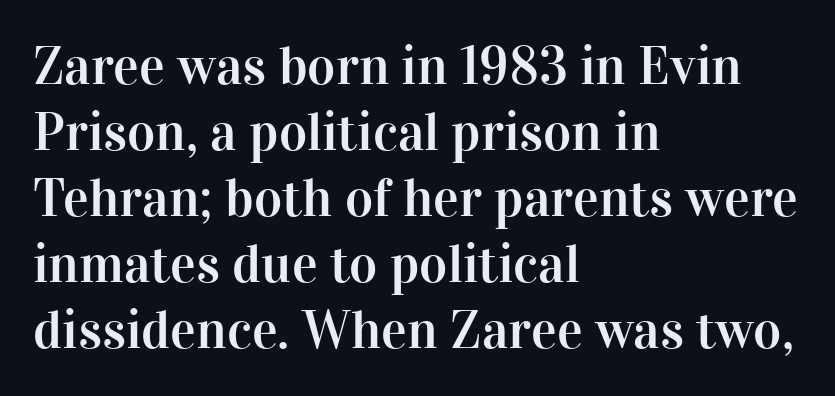
{"serif": "yes", "italic": "no", "width": "normal", "stroke_contrast": "high", "x_height": "medium", "monospaced": "no", "underline": "no", "align": "left", "line_spacing_ratio": 1.22, "letter_spacing": "normal", "letter_spacing_em": 0.0, "glyph_px": 54}
